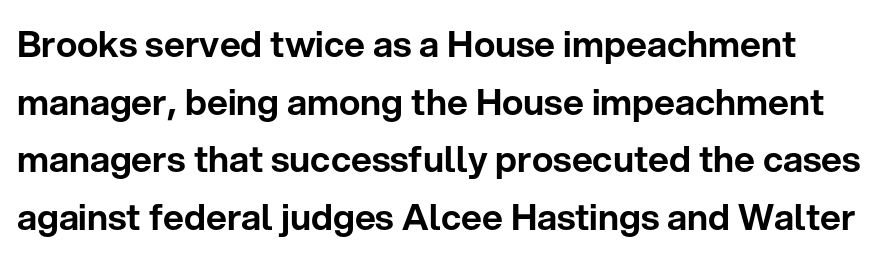
The image shows 36 px sans-serif type, upright; set normal line spacing (1.6x), normal letter spacing, not underlined; low stroke contrast and a medium x-height.
